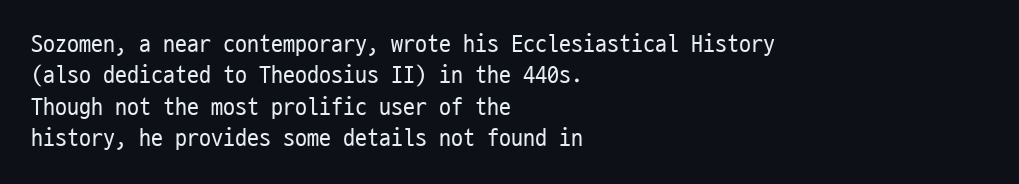
What stands out about the letter spacing? Nothing — it is the standard amount. Unmarked baselines from the first word to the last. The rendering anchors every line to the left-hand side. Regarding leading, the lines here are spaced in the standard way. Compared with a typical body face, this is equally light or lighter still. In terms of posture, this sample is upright.
